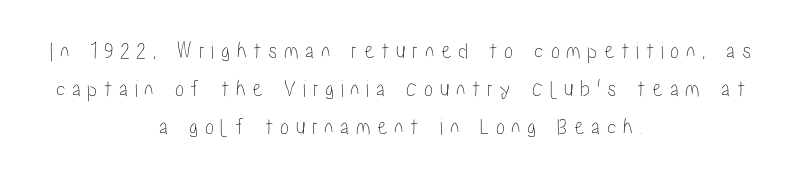
{"italic": "no", "underline": "no", "align": "center", "line_spacing": "normal", "line_spacing_ratio": 1.59, "letter_spacing": "wide", "letter_spacing_em": 0.27, "glyph_px": 24}
